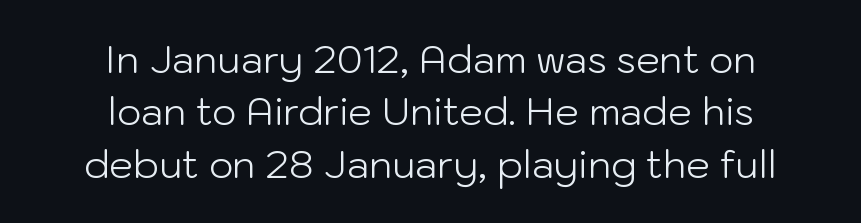
The image shows 38 px light sans-serif type, upright; set centered, normal line spacing (1.38x), normal letter spacing, not underlined; low stroke contrast and a medium x-height.
